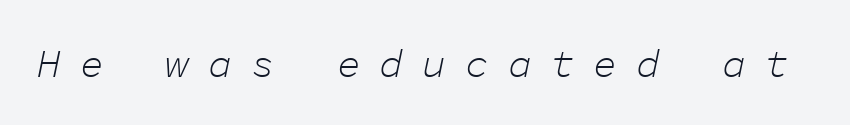
The cut favours lightness, reaching ordinary text weight at its darkest. Substantial extra tracking has been applied to these lines. The space beneath each line is pristine and unruled. Looks like terminal output: every glyph gets an equal slot.
